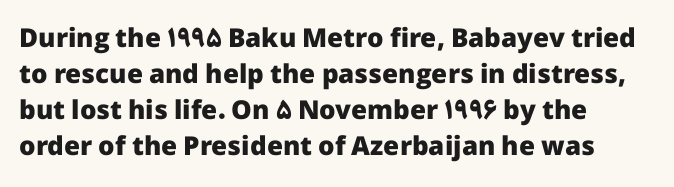
Weight: bold. Inter-character spacing is left at the font's built-in metrics. Check the space under the baseline: it is left empty. These lines sit exactly where default settings would place them. Compared with a centered layout, this one pins lines to the left instead.
